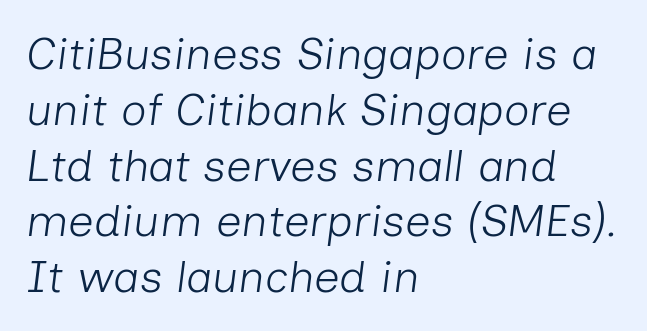
Q: Is the text bold? A: No.
Q: Is the text italic (slanted)? A: Yes, it leans right by about 7 degrees.
Q: Is the text underlined? A: No.
Q: How is the paragraph aligned? A: Left-aligned.
Q: Is the spacing between letters normal or unusually wide? A: Normal.
Q: Width (condensed, normal, or wide)? A: Normal.
Q: Stroke contrast? A: Low.
Q: x-height? A: Medium.
Q: Monospaced? A: No.
